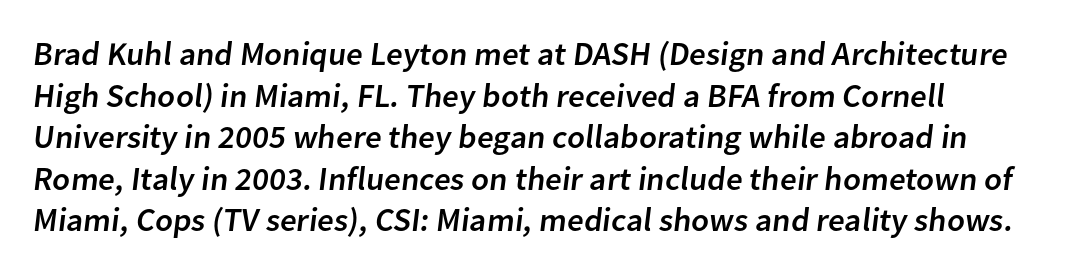
Q: Is the typeface a serif or a sans-serif typeface? A: Sans-serif.
Q: Is the text underlined? A: No.
Q: Is the spacing between letters normal or unusually wide? A: Normal.
Q: Is the spacing between lines tight, normal or loose? A: Normal.
Q: Width (condensed, normal, or wide)? A: Normal.
Q: Stroke contrast? A: Low.
Q: x-height? A: Medium.
Q: Monospaced? A: No.
